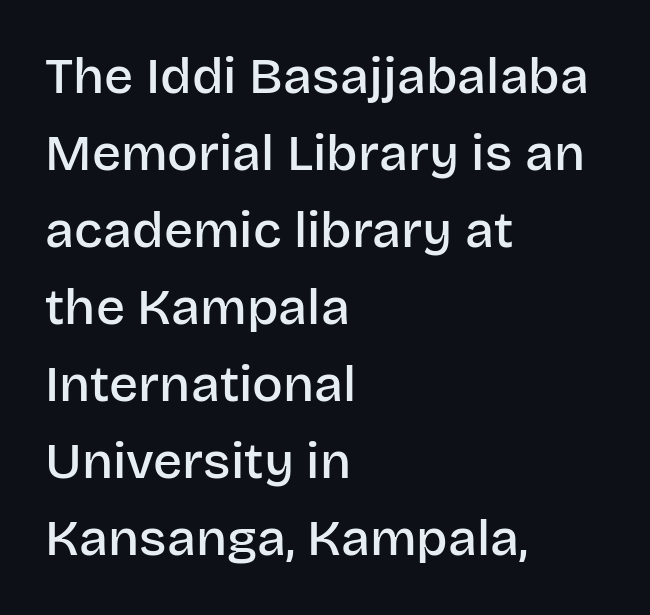
{"serif": "no", "italic": "no", "bold": "semi", "weight": "semibold", "width": "normal", "stroke_contrast": "low", "x_height": "large", "monospaced": "no", "underline": "no", "align": "left", "line_spacing": "normal", "line_spacing_ratio": 1.51, "letter_spacing": "normal", "letter_spacing_em": 0.0, "glyph_px": 51}
